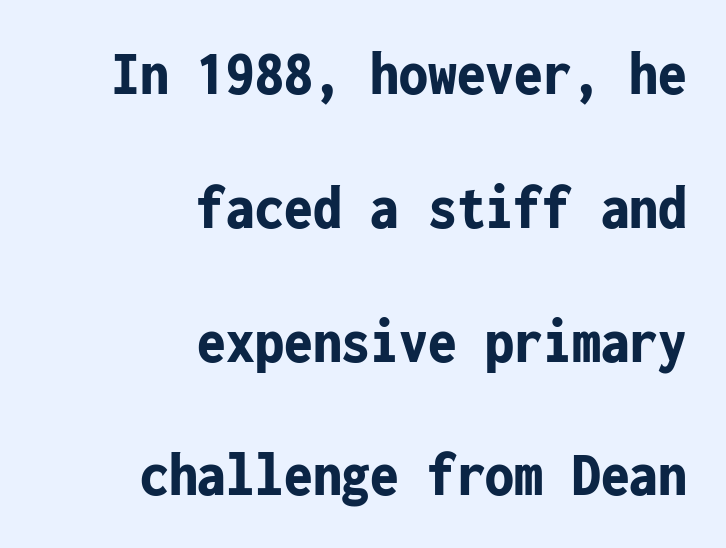
Q: Is the text bold? A: Yes.
Q: Is the text italic (slanted)? A: No, it is upright.
Q: Is the typeface a serif or a sans-serif typeface? A: Sans-serif.
Q: Is the text underlined? A: No.
Q: How is the paragraph aligned? A: Right-aligned.
Q: Is the spacing between letters normal or unusually wide? A: Normal.
Q: Is the spacing between lines tight, normal or loose? A: Loose.
Q: Width (condensed, normal, or wide)? A: Condensed.
Q: Stroke contrast? A: Low.
Q: x-height? A: Medium.
Q: Monospaced? A: Yes.
